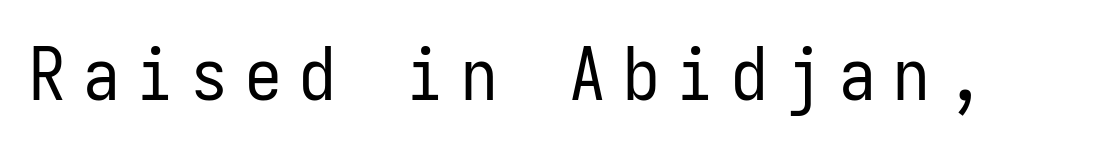
{"serif": "no", "italic": "no", "bold": "no", "weight": "regular", "width": "condensed", "stroke_contrast": "low", "x_height": "medium", "monospaced": "yes", "underline": "no", "letter_spacing": "wide", "letter_spacing_em": 0.24, "glyph_px": 73}
